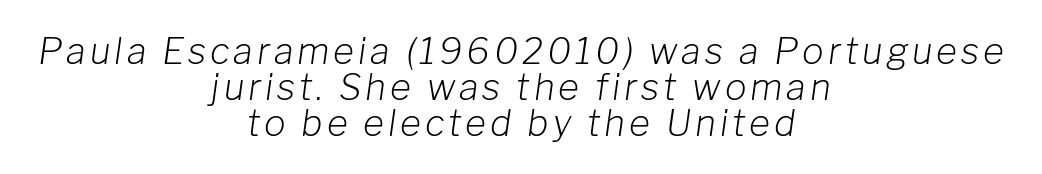
Quick note: underline off. This sample has the flowing, uneven cadence of proportional lettering. Notice how the passage keeps no hard edge, just a central spine. The face looks like a standard text weight, possibly lighter.
